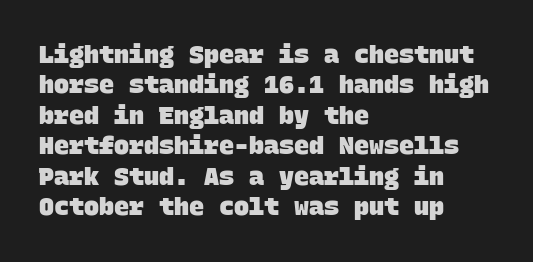
{"bold": "yes", "underline": "no", "align": "left", "line_spacing_ratio": 1.22, "letter_spacing": "normal", "letter_spacing_em": 0.0, "glyph_px": 25}
